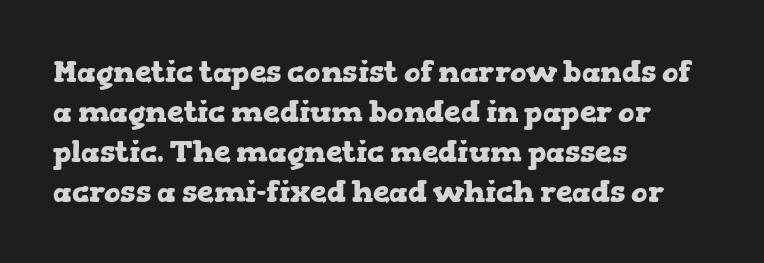
{"serif": "yes", "italic": "no", "bold": "yes", "weight": "heavy", "width": "wide", "stroke_contrast": "low", "x_height": "medium", "monospaced": "no", "underline": "no", "align": "left", "line_spacing": "normal", "line_spacing_ratio": 1.33, "letter_spacing": "normal", "letter_spacing_em": 0.0, "glyph_px": 30}
